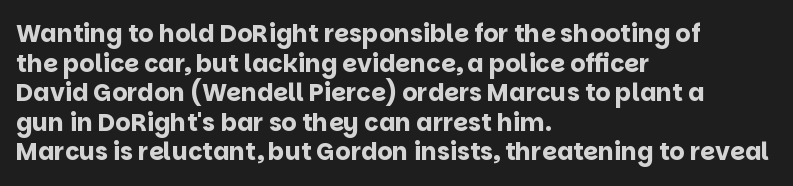
Q: Is the text bold? A: Yes.
Q: Is the text italic (slanted)? A: No, it is upright.
Q: Is the text underlined? A: No.
Q: How is the paragraph aligned? A: Left-aligned.
Q: Is the spacing between letters normal or unusually wide? A: Normal.
